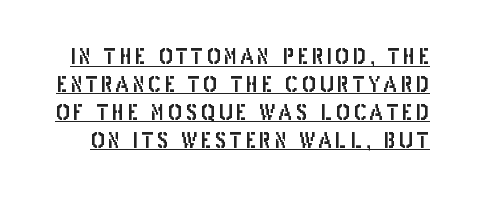
{"italic": "no", "underline": "yes", "line_spacing": "normal", "line_spacing_ratio": 1.33, "glyph_px": 21}
